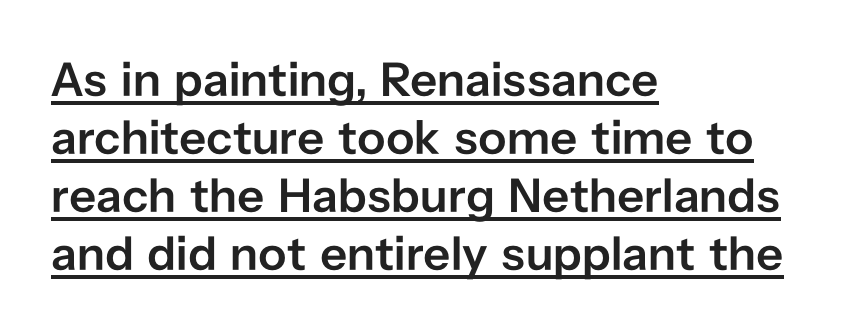
Q: Is the text bold? A: Semi-bold.
Q: Is the text italic (slanted)? A: No, it is upright.
Q: Is the typeface a serif or a sans-serif typeface? A: Sans-serif.
Q: Is the text underlined? A: Yes.
Q: How is the paragraph aligned? A: Left-aligned.
Q: Is the spacing between letters normal or unusually wide? A: Normal.
Q: Width (condensed, normal, or wide)? A: Normal.
Q: Stroke contrast? A: Low.
Q: x-height? A: Medium.
Q: Monospaced? A: No.
